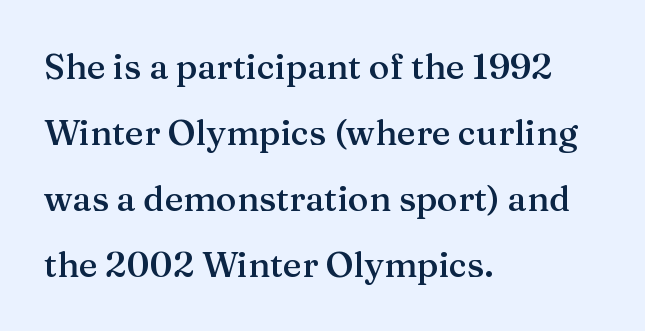
The foot of each line stays bare and open. Typographic density is moderately raised because the face is semibold. Proportional: the letters do not fall into vertical columns. Old-style or modern, the face here clearly has serifs.
